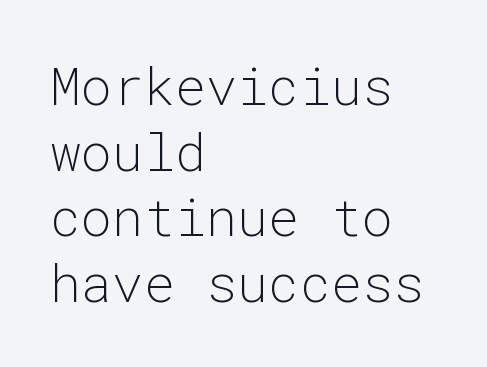
{"serif": "no", "italic": "no", "bold": "no", "weight": "light", "width": "normal", "stroke_contrast": "low", "x_height": "medium", "monospaced": "yes", "underline": "no", "align": "left", "line_spacing": "normal", "line_spacing_ratio": 1.26, "letter_spacing": "normal", "letter_spacing_em": 0.0, "glyph_px": 52}
